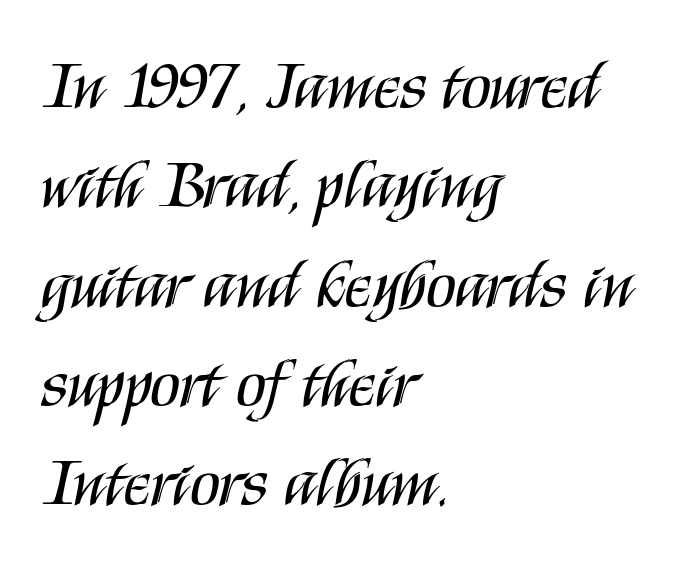
Teacher's note: observe the even left margin — that is flush-left alignment. Vertical stems look standard width or narrower in stroke. Has an underline been added? It has not. Compared with typical body copy, the letter spacing here is the same. Baseline-to-baseline distance is the conventional proportion of letter height.
